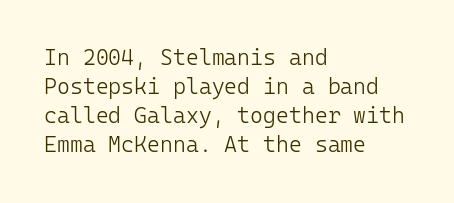
Tall strokes in this sample are plumb rather than angled. The passage shown has conventional tracking throughout. Every row of glyphs begins at an identical x-position on the left. A normal amount of white space separates one row of letters from the next. Type without underlining.
